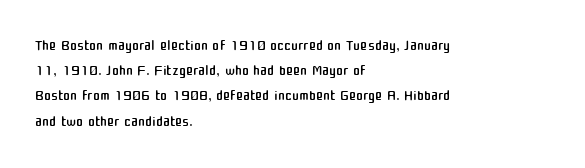
The letterforms sit shoulder to shoulder at normal distance. Typeset ragged right — the left edge is the straight one. The lettering holds an erect, upright posture throughout. Vertical stems look standard width or narrower in stroke. Beneath every word, the page is bare.
